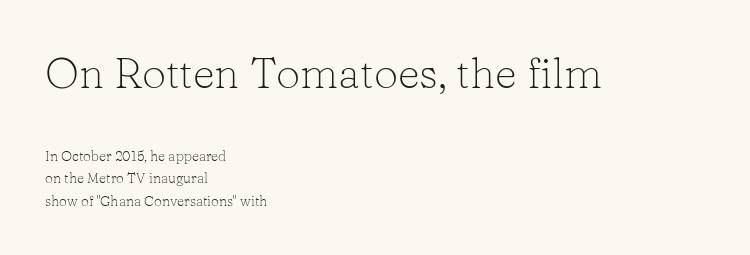
The lines sit at an ordinary, default distance from one another. The area under the type is left untouched. The weight tops out at a normal text grade. The typeface chosen for these lines features serifs. Notice how the stems are strictly vertical — no italics here. The more generous point size was reserved for the upper chunk.
